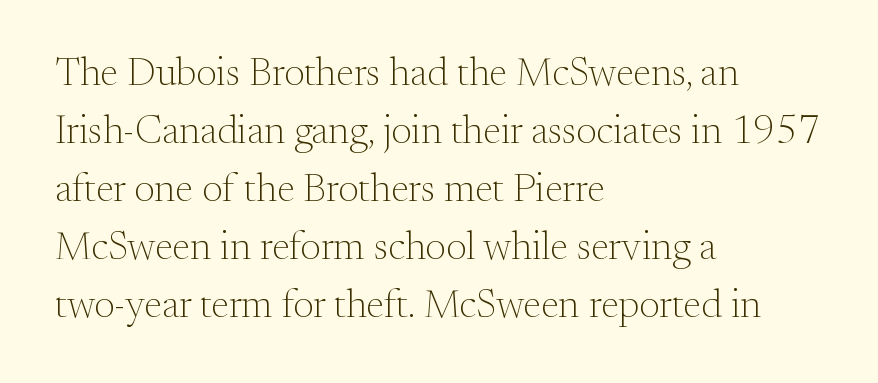
Q: Is the text bold? A: No.
Q: Is the text italic (slanted)? A: No, it is upright.
Q: Is the typeface a serif or a sans-serif typeface? A: Serif.
Q: Is the text underlined? A: No.
Q: How is the paragraph aligned? A: Left-aligned.
Q: Is the spacing between letters normal or unusually wide? A: Normal.
Q: Is the spacing between lines tight, normal or loose? A: Normal.
Q: Width (condensed, normal, or wide)? A: Normal.
Q: Stroke contrast? A: Medium.
Q: x-height? A: Small.
Q: Monospaced? A: No.
